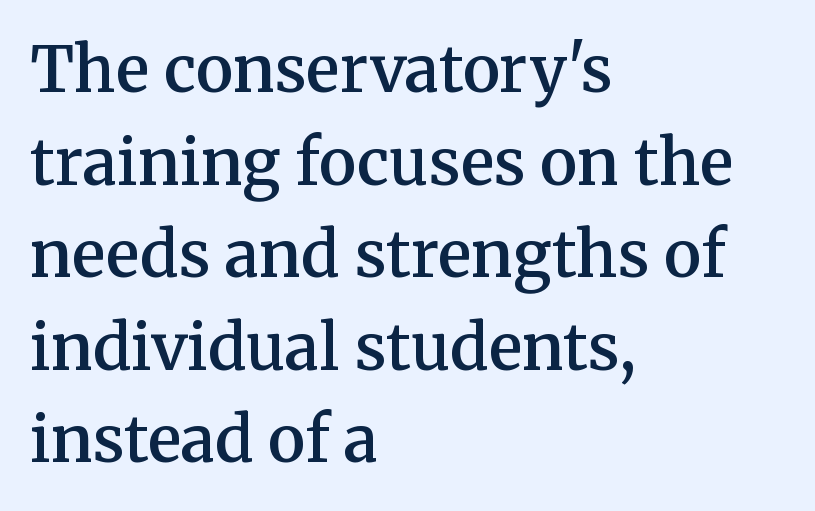
Q: Is the text bold? A: Semi-bold.
Q: Is the text italic (slanted)? A: No, it is upright.
Q: Is the typeface a serif or a sans-serif typeface? A: Serif.
Q: Is the text underlined? A: No.
Q: How is the paragraph aligned? A: Left-aligned.
Q: Is the spacing between letters normal or unusually wide? A: Normal.
Q: Is the spacing between lines tight, normal or loose? A: Normal.
Q: Width (condensed, normal, or wide)? A: Normal.
Q: Stroke contrast? A: Medium.
Q: x-height? A: Medium.
Q: Monospaced? A: No.
